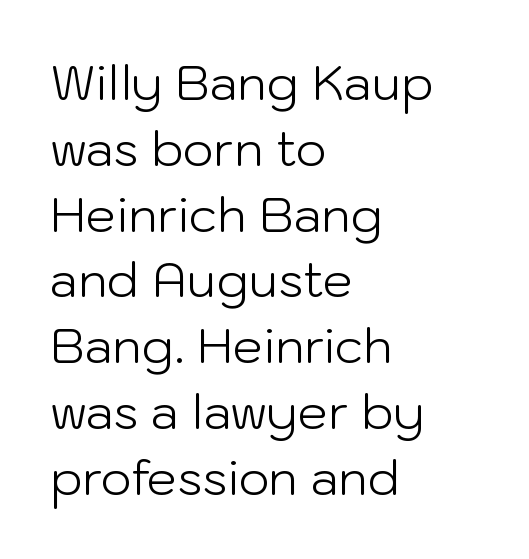
Q: Is the text bold? A: No.
Q: Is the text italic (slanted)? A: No, it is upright.
Q: Is the typeface a serif or a sans-serif typeface? A: Sans-serif.
Q: Is the text underlined? A: No.
Q: How is the paragraph aligned? A: Left-aligned.
Q: Is the spacing between letters normal or unusually wide? A: Normal.
Q: Is the spacing between lines tight, normal or loose? A: Normal.
Q: Width (condensed, normal, or wide)? A: Normal.
Q: Stroke contrast? A: Low.
Q: x-height? A: Medium.
Q: Monospaced? A: No.
